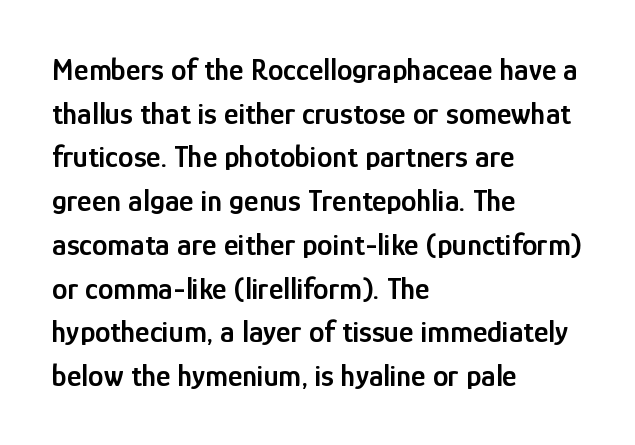
The image shows 31 px semibold, condensed sans-serif type, upright; set left-aligned, normal line spacing (1.41x), normal letter spacing, not underlined; low stroke contrast and a medium x-height.
